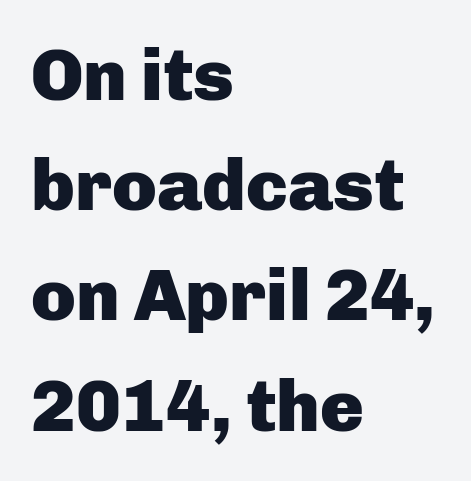
Q: Is the text bold? A: Yes.
Q: Is the text italic (slanted)? A: No, it is upright.
Q: Is the typeface a serif or a sans-serif typeface? A: Sans-serif.
Q: Is the text underlined? A: No.
Q: How is the paragraph aligned? A: Left-aligned.
Q: Is the spacing between letters normal or unusually wide? A: Normal.
Q: Is the spacing between lines tight, normal or loose? A: Normal.
Q: Width (condensed, normal, or wide)? A: Normal.
Q: Stroke contrast? A: Low.
Q: x-height? A: Medium.
Q: Monospaced? A: No.
